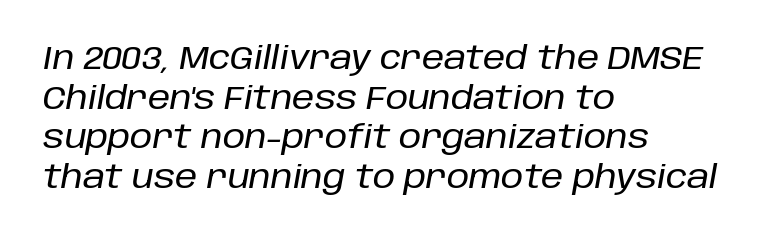
The image shows 32 px text type, italic (leaning right); set left-aligned, line spacing 1.24x, normal letter spacing, not underlined; low stroke contrast and a large x-height.
